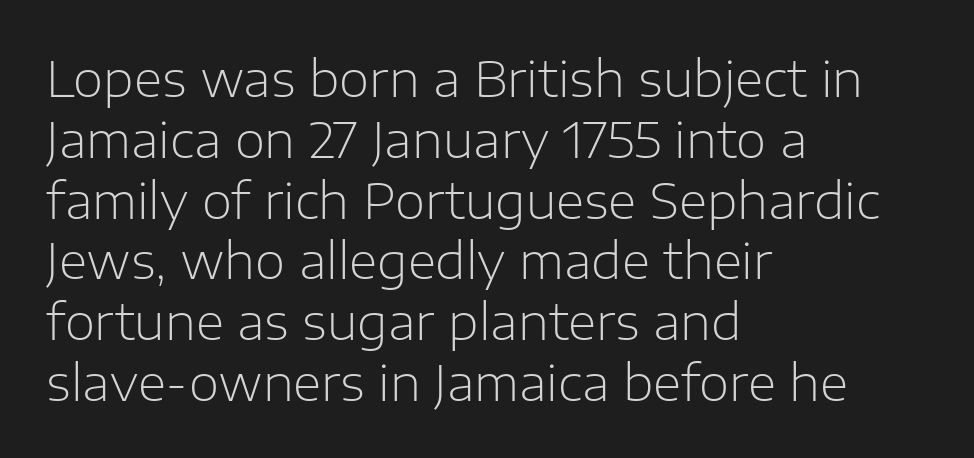
Q: Is the text bold? A: No.
Q: Is the text italic (slanted)? A: No, it is upright.
Q: Is the typeface a serif or a sans-serif typeface? A: Sans-serif.
Q: Is the text underlined? A: No.
Q: How is the paragraph aligned? A: Left-aligned.
Q: Is the spacing between letters normal or unusually wide? A: Normal.
Q: Width (condensed, normal, or wide)? A: Normal.
Q: Stroke contrast? A: Low.
Q: x-height? A: Medium.
Q: Monospaced? A: No.
